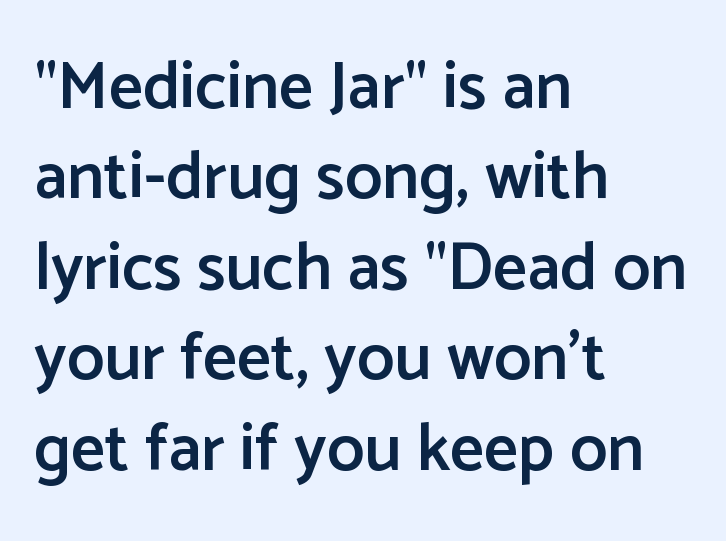
{"serif": "no", "italic": "no", "bold": "semi", "weight": "semibold", "width": "normal", "stroke_contrast": "low", "x_height": "medium", "monospaced": "no", "underline": "no", "align": "left", "line_spacing": "normal", "line_spacing_ratio": 1.35, "letter_spacing": "normal", "letter_spacing_em": 0.0, "glyph_px": 67}
